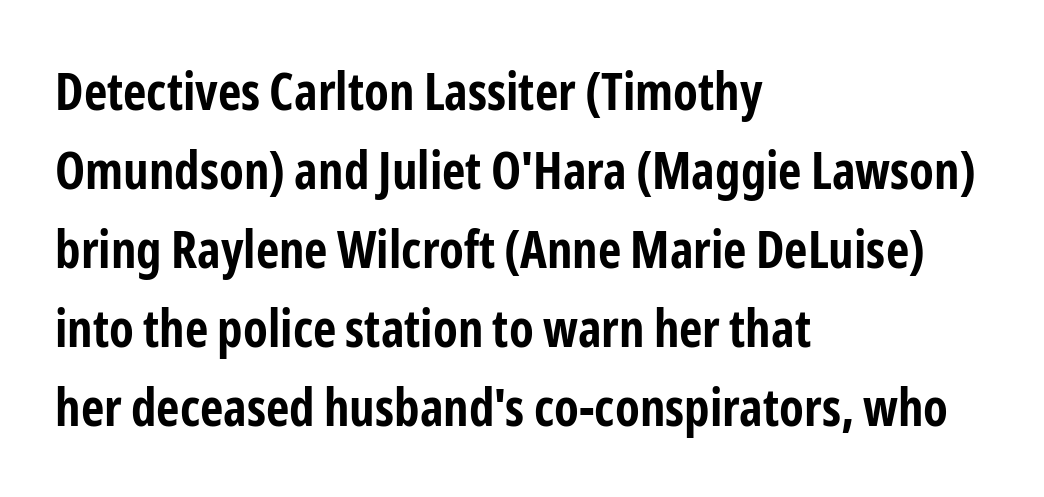
Teacher's note: observe the even left margin — that is flush-left alignment. Has an underline been added? It has not. No extra tracking has been applied to these lines. Horizontal bands of white between lines are of average thickness. You could not count columns in this text — the font is proportionally spaced.
